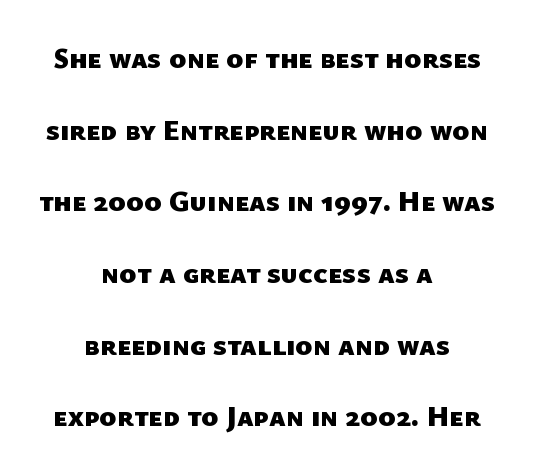
The image shows 29 px heavy sans-serif type; set centered, loose line spacing (2.47x), normal letter spacing, not underlined; low stroke contrast and a medium x-height.
